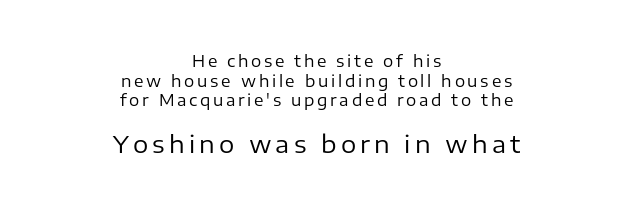
{"italic": "no", "bold": "no", "underline": "no", "align": "center", "line_spacing_ratio": 1.22, "larger_block": "second", "size_ratio": 1.5, "glyph_px": 24}
